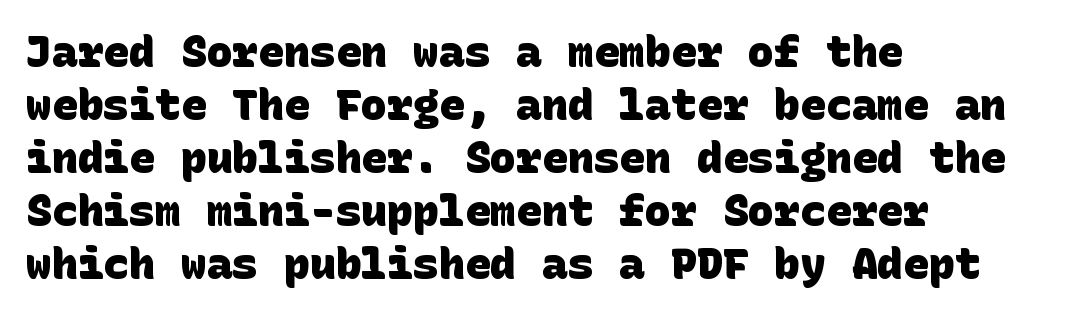
Q: Is the text bold? A: Yes.
Q: Is the typeface a serif or a sans-serif typeface? A: Sans-serif.
Q: Is the text underlined? A: No.
Q: How is the paragraph aligned? A: Left-aligned.
Q: Is the spacing between letters normal or unusually wide? A: Normal.
Q: Width (condensed, normal, or wide)? A: Normal.
Q: Stroke contrast? A: Low.
Q: x-height? A: Large.
